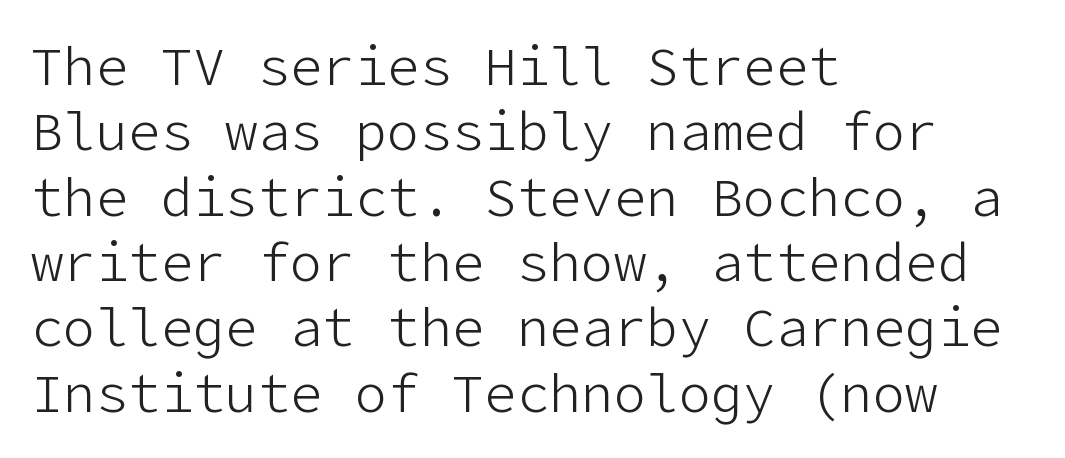
Each row of text sits above clean, open space. The letters stand upright; this is a roman face. Short note: letters normally spaced. Letterform terminals end flat and unadorned throughout the passage. If you drew a ruler down the left edge, every line would touch it.
